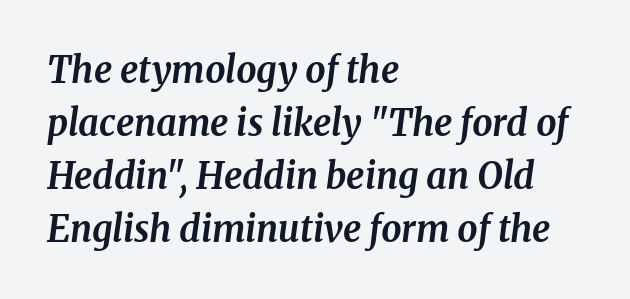
{"serif": "yes", "italic": "yes", "lean": "right", "slant_degrees": 8, "bold": "yes", "weight": "bold", "width": "normal", "stroke_contrast": "medium", "x_height": "medium", "monospaced": "no", "underline": "no", "align": "left", "line_spacing": "normal", "line_spacing_ratio": 1.47, "letter_spacing": "normal", "letter_spacing_em": 0.0, "glyph_px": 36}
